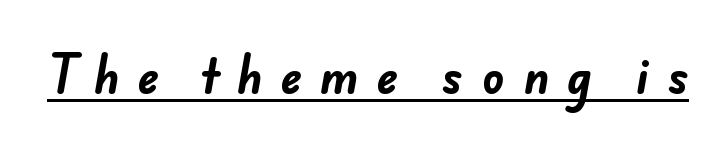
Q: Is the text bold? A: Yes.
Q: Is the typeface a serif or a sans-serif typeface? A: Sans-serif.
Q: Is the text underlined? A: Yes.
Q: Is the spacing between letters normal or unusually wide? A: Unusually wide.
Q: Width (condensed, normal, or wide)? A: Normal.
Q: Stroke contrast? A: Low.
Q: x-height? A: Small.
Q: Monospaced? A: No.
